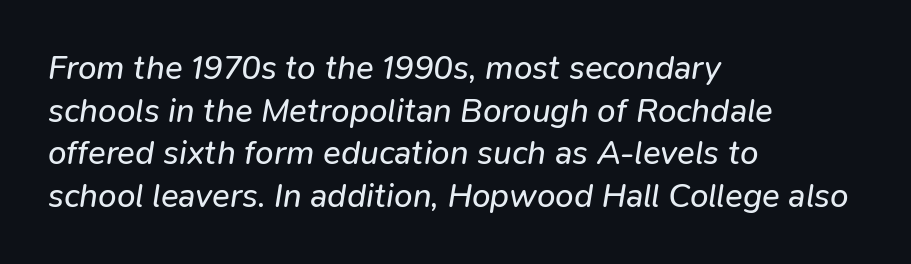
The image shows 33 px regular-weight type, italic (leaning right); set left-aligned, normal line spacing (1.29x), normal letter spacing, not underlined; low stroke contrast and a medium x-height.
